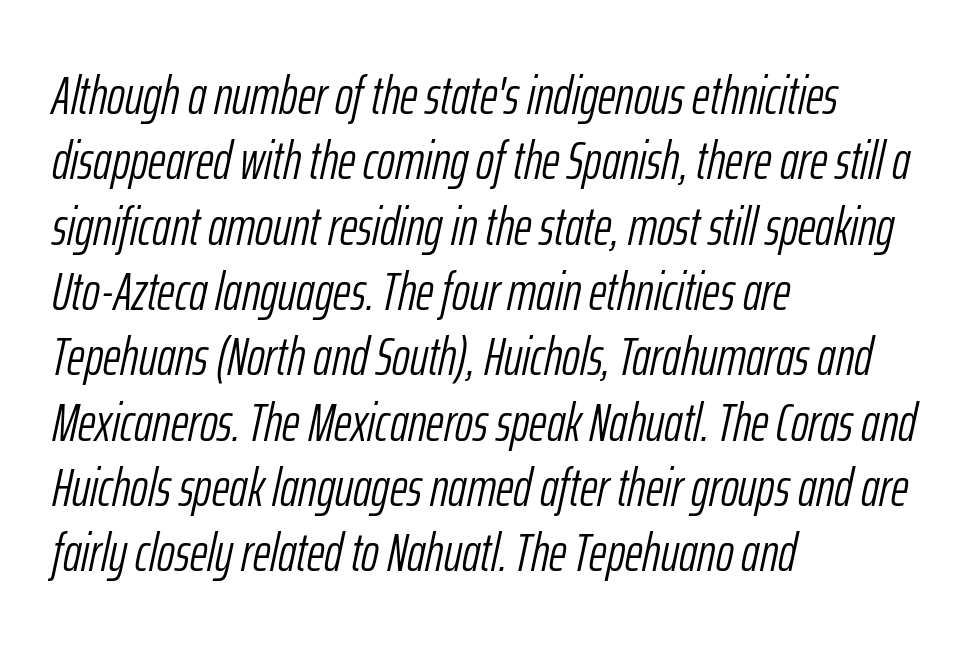
Q: Is the text bold? A: No.
Q: Is the text italic (slanted)? A: Yes, it leans right by about 12 degrees.
Q: Is the text underlined? A: No.
Q: How is the paragraph aligned? A: Left-aligned.
Q: Is the spacing between letters normal or unusually wide? A: Normal.
Q: Width (condensed, normal, or wide)? A: Condensed.
Q: Stroke contrast? A: Low.
Q: x-height? A: Medium.
Q: Monospaced? A: No.
